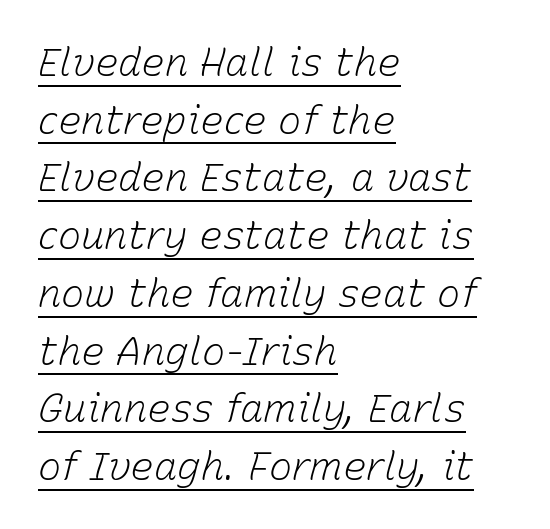
The image shows 39 px light type, italic (leaning right); set left-aligned, normal line spacing (1.48x), normal letter spacing, underlined; low stroke contrast and a medium x-height.
